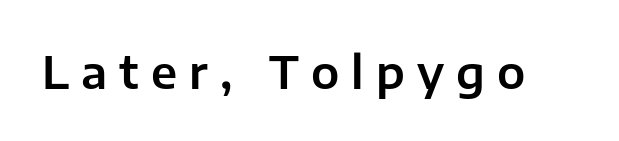
The image shows 45 px sans-serif type, upright; set unusually wide letter spacing (+0.27 em), not underlined; low stroke contrast and a medium x-height.
